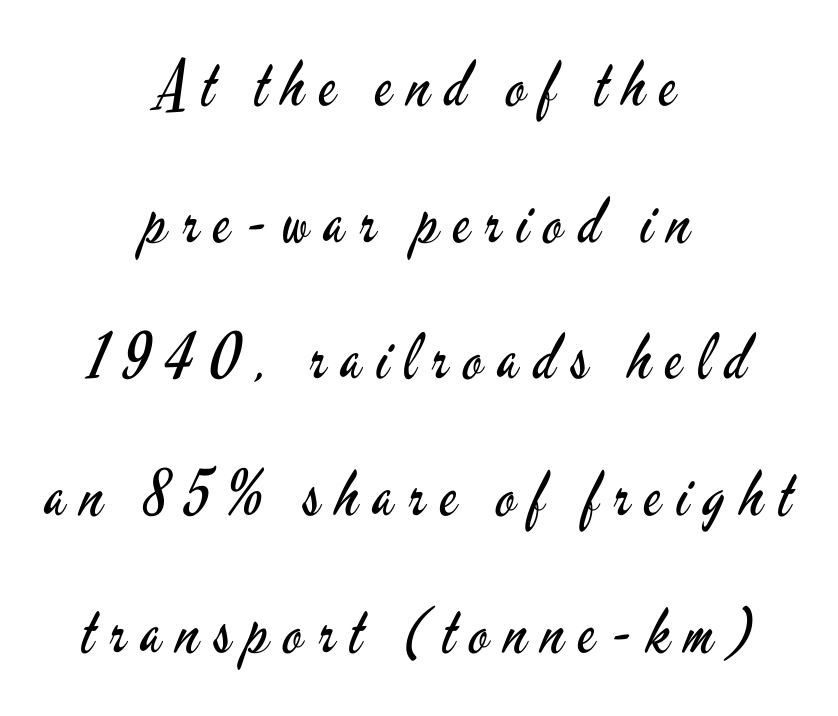
The image shows 63 px regular-weight, condensed sans-serif type; set centered, loose line spacing (2.17x), unusually wide letter spacing (+0.24 em), not underlined; low stroke contrast and a small x-height.
